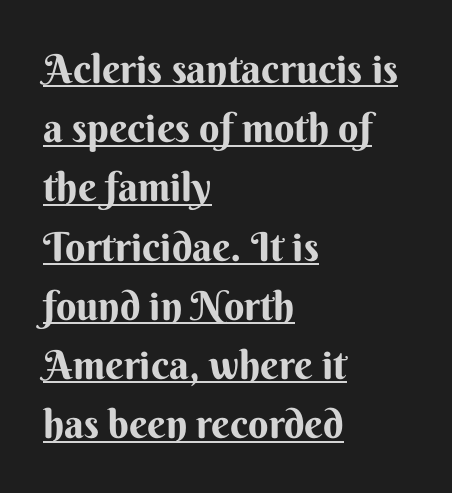
{"serif": "no", "italic": "no", "bold": "yes", "weight": "bold", "width": "normal", "stroke_contrast": "medium", "x_height": "small", "monospaced": "no", "underline": "yes", "align": "left", "line_spacing": "normal", "line_spacing_ratio": 1.48, "letter_spacing": "normal", "letter_spacing_em": 0.0, "glyph_px": 40}
